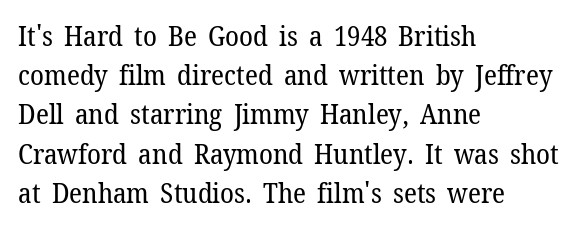
If you drew a line through each stem, it would be perfectly vertical. Regarding serifs, this sample has them. Weight: in the light-to-regular range. If you drew a ruler down the left edge, every line would touch it. Baseline-to-baseline distance is the conventional proportion of letter height. Honestly, there is no underline to notice here at all.
